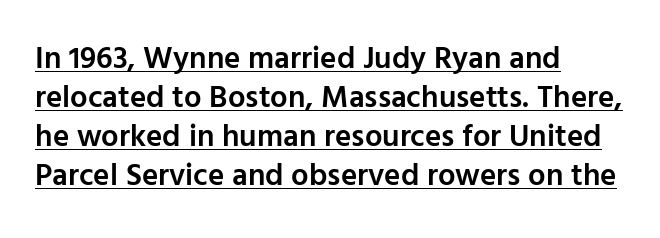
The image shows 31 px semibold sans-serif type, upright; set left-aligned, normal line spacing (1.26x), normal letter spacing, underlined; low stroke contrast and a medium x-height.
